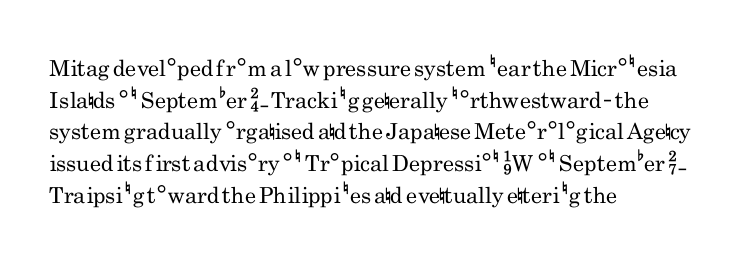
Ordinary non-slanted type is in use. Whoever set this chose a conventional vertical rhythm. Nothing unusual about the tracking: characters are spaced as the font intends. Every row of glyphs begins at an identical x-position on the left.
